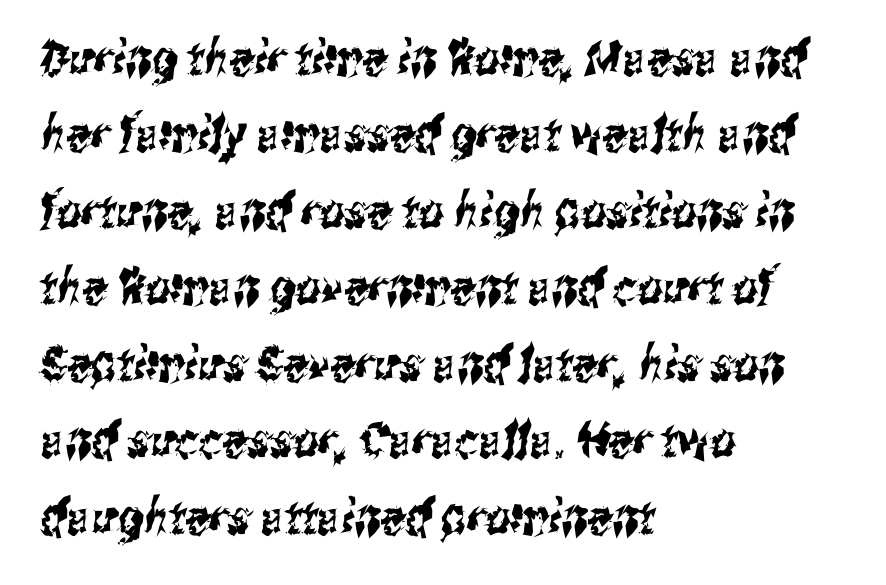
The image shows 49 px condensed sans-serif type; set left-aligned, normal line spacing (1.56x), normal letter spacing, not underlined; medium stroke contrast and a medium x-height.
